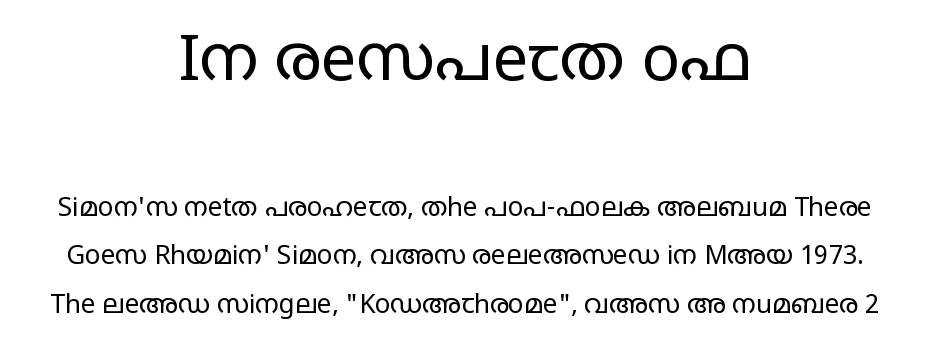
{"serif": "no", "italic": "no", "bold": "no", "weight": "regular", "width": "wide", "stroke_contrast": "low", "x_height": "large", "monospaced": "no", "underline": "no", "align": "center", "line_spacing_ratio": 1.87, "letter_spacing": "normal", "letter_spacing_em": 0.0, "larger_block": "first", "size_ratio": 2.46, "glyph_px": 64}
